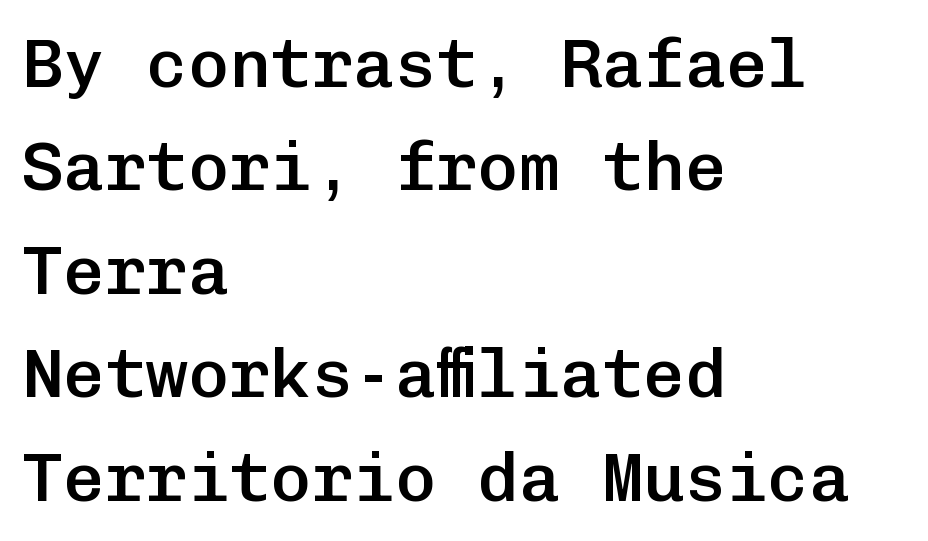
The image shows 69 px semibold sans-serif type, upright, monospaced; set left-aligned, normal line spacing (1.5x), normal letter spacing, not underlined; low stroke contrast and a medium x-height.
